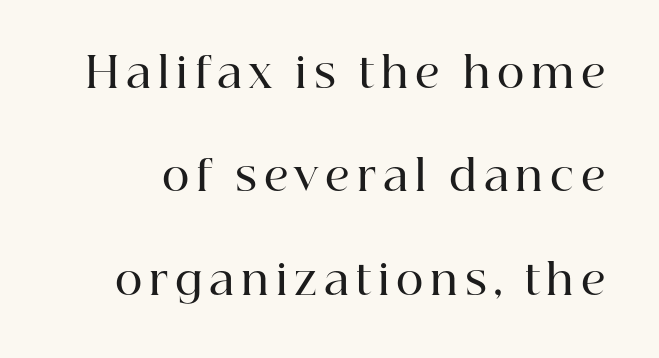
Q: Is the text bold? A: Semi-bold.
Q: Is the text italic (slanted)? A: No, it is upright.
Q: Is the typeface a serif or a sans-serif typeface? A: Serif.
Q: Is the text underlined? A: No.
Q: Is the spacing between lines tight, normal or loose? A: Loose.
Q: Width (condensed, normal, or wide)? A: Normal.
Q: Stroke contrast? A: High.
Q: x-height? A: Medium.
Q: Monospaced? A: No.
